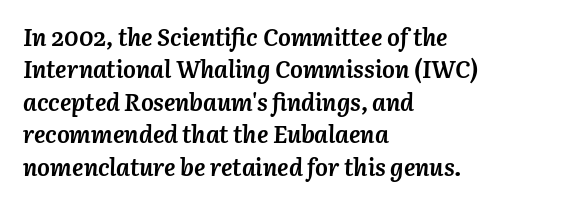
Q: Is the text bold? A: Yes.
Q: Is the text italic (slanted)? A: Yes, it leans right by about 3 degrees.
Q: Is the text underlined? A: No.
Q: How is the paragraph aligned? A: Left-aligned.
Q: Is the spacing between letters normal or unusually wide? A: Normal.
Q: Is the spacing between lines tight, normal or loose? A: Normal.
